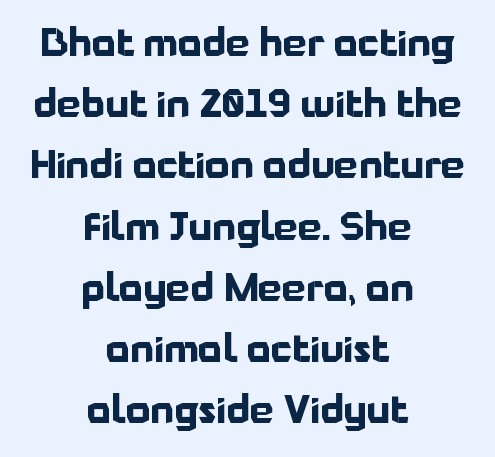
Q: Is the text bold? A: Yes.
Q: Is the text italic (slanted)? A: No, it is upright.
Q: Is the typeface a serif or a sans-serif typeface? A: Sans-serif.
Q: Is the text underlined? A: No.
Q: How is the paragraph aligned? A: Centered.
Q: Is the spacing between letters normal or unusually wide? A: Normal.
Q: Is the spacing between lines tight, normal or loose? A: Normal.
Q: Width (condensed, normal, or wide)? A: Normal.
Q: Stroke contrast? A: Low.
Q: x-height? A: Medium.
Q: Monospaced? A: No.
